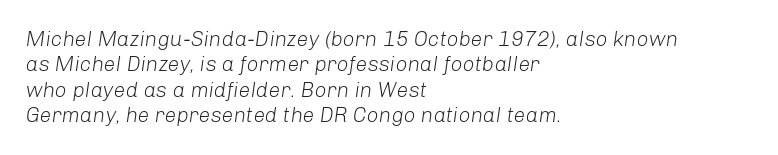
{"italic": "yes", "lean": "right", "slant_degrees": 8, "bold": "no", "underline": "no", "align": "left", "line_spacing_ratio": 1.21, "letter_spacing": "normal", "letter_spacing_em": 0.0, "glyph_px": 21}
